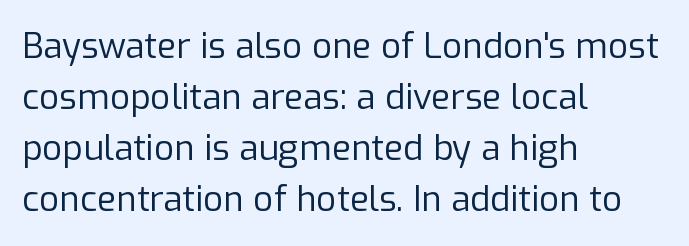
{"serif": "no", "italic": "no", "bold": "no", "weight": "regular", "width": "normal", "stroke_contrast": "low", "x_height": "medium", "monospaced": "no", "underline": "no", "align": "left", "line_spacing": "normal", "line_spacing_ratio": 1.46, "letter_spacing": "normal", "letter_spacing_em": 0.0, "glyph_px": 35}
